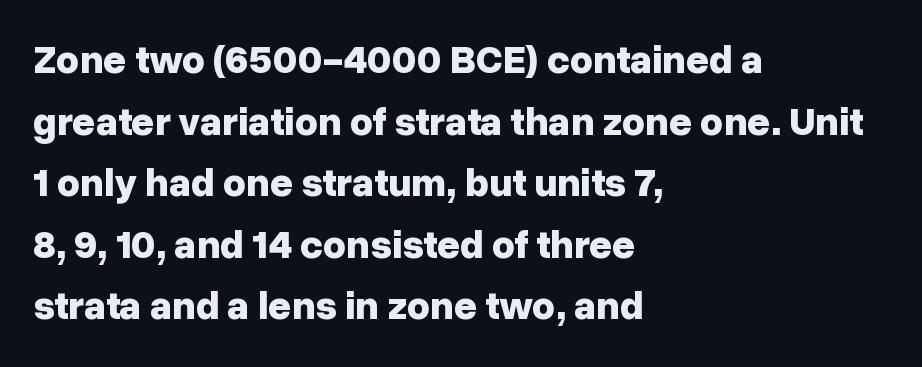
Q: Is the text bold? A: Yes.
Q: Is the text italic (slanted)? A: No, it is upright.
Q: Is the typeface a serif or a sans-serif typeface? A: Sans-serif.
Q: Is the text underlined? A: No.
Q: How is the paragraph aligned? A: Left-aligned.
Q: Is the spacing between letters normal or unusually wide? A: Normal.
Q: Is the spacing between lines tight, normal or loose? A: Normal.
Q: Width (condensed, normal, or wide)? A: Normal.
Q: Stroke contrast? A: Low.
Q: x-height? A: Medium.
Q: Monospaced? A: No.
